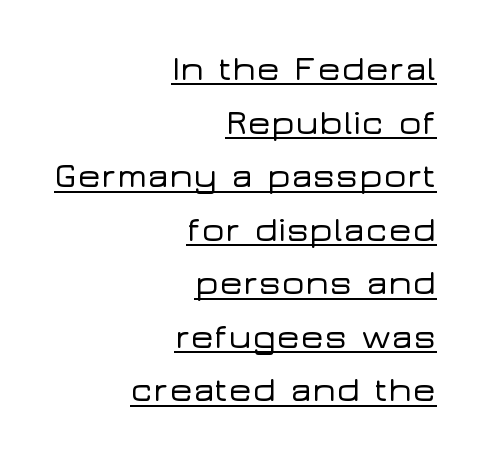
{"serif": "no", "italic": "no", "width": "wide", "stroke_contrast": "low", "x_height": "medium", "monospaced": "no", "underline": "yes", "align": "right", "line_spacing": "normal", "line_spacing_ratio": 1.53, "letter_spacing": "normal", "letter_spacing_em": 0.0, "glyph_px": 35}
